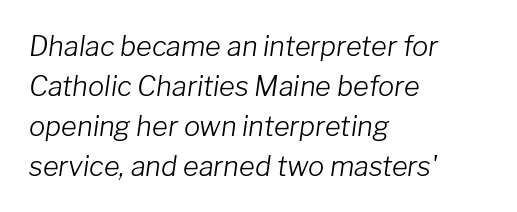
Line starts are locked; line ends wander. A quiet, ordinary-to-light weight characterises the typeface. Observe the lean: these are italic letterforms. The type is set solid horizontally, with unmodified tracking. Students, observe: this is what conventionally led text looks like.
